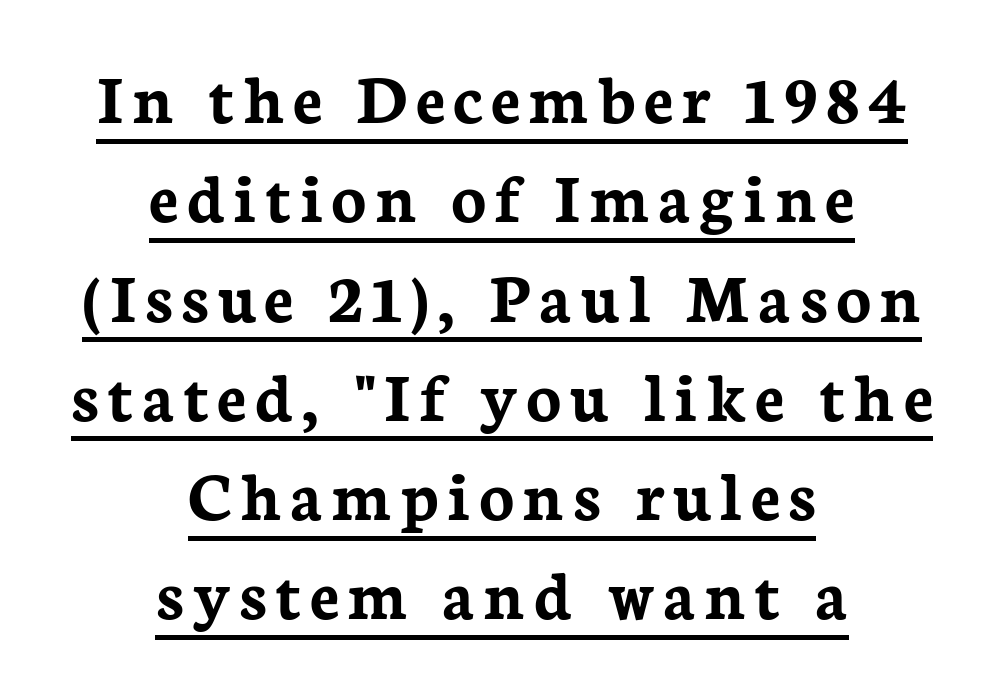
The letters advance in unequal steps, a hallmark of proportional type. Weight check: bold — yes, fully. The leading is moderate, giving the passage an even texture. Typographically, this falls in the serif category. The rendering positions every line midway between the sides. Underline: present.
